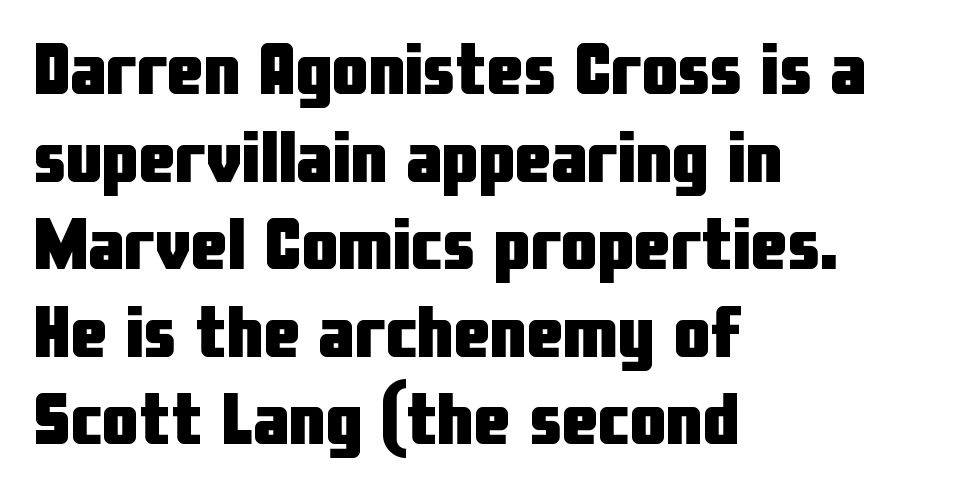
Each line starts at the same left margin while the right side varies. Has an underline been added? It has not. Do the characters align in a grid? No, the font is proportional. The letters sit at their default tracking, neither squeezed nor spread. It's the straight-up-and-down kind of type. The letters carry no serifs — their stems end cleanly without finishing strokes.
